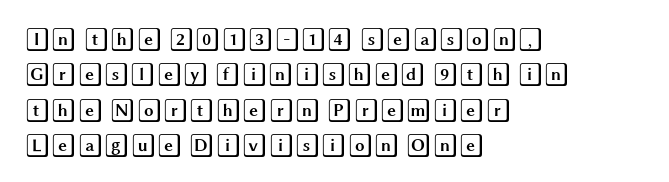
{"italic": "no", "underline": "no", "align": "left", "line_spacing": "normal", "line_spacing_ratio": 1.47, "letter_spacing": "normal", "letter_spacing_em": 0.0, "glyph_px": 24}
